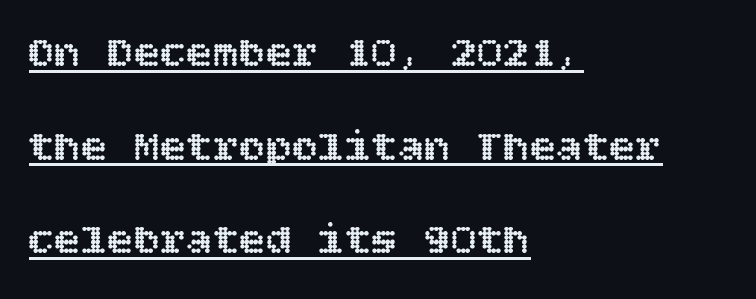
The image shows 44 px text type, upright; set left-aligned, loose line spacing (2.13x), normal letter spacing, underlined; a large x-height.
